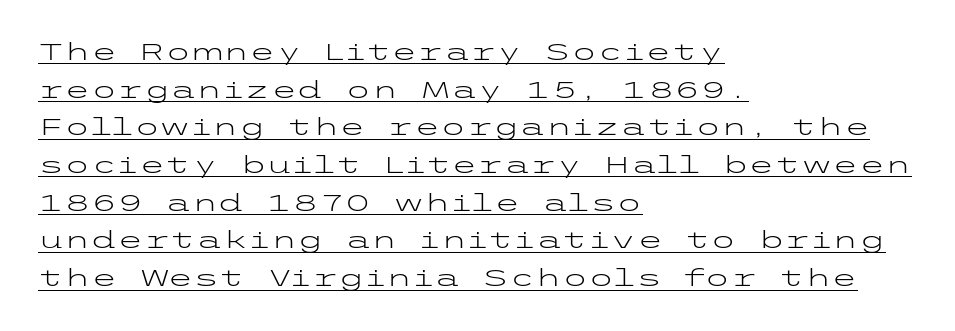
The image shows 24 px text type, upright; set left-aligned, normal line spacing (1.57x), normal letter spacing, underlined.
